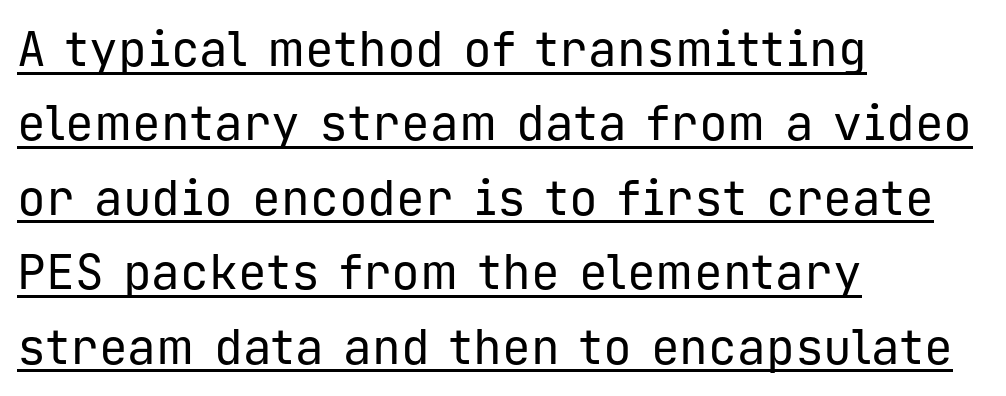
Unlike a traditional serif, this face leaves its strokes unadorned. Weight class: somewhere from thin through regular. One glance says typical: line gaps are just what's usual. Does extra space separate the letters? No, they use regular spacing.
